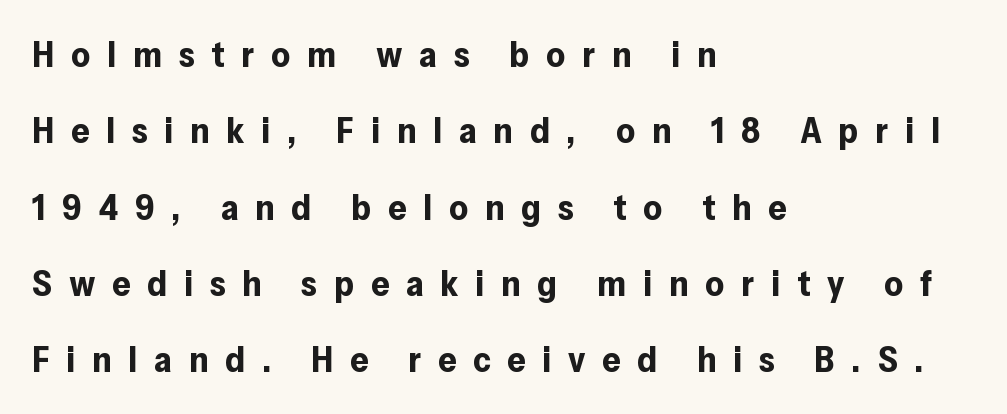
{"serif": "no", "italic": "no", "bold": "yes", "weight": "bold", "width": "normal", "stroke_contrast": "low", "x_height": "medium", "monospaced": "no", "underline": "no", "align": "left", "line_spacing": "loose", "line_spacing_ratio": 2.12, "letter_spacing": "wide", "letter_spacing_em": 0.47, "glyph_px": 36}
